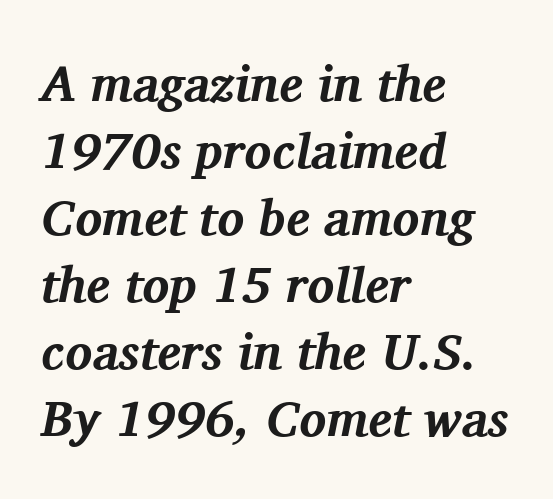
{"serif": "yes", "italic": "yes", "lean": "right", "slant_degrees": 11, "bold": "yes", "weight": "bold", "width": "normal", "stroke_contrast": "medium", "x_height": "medium", "monospaced": "no", "underline": "no", "align": "left", "line_spacing": "normal", "line_spacing_ratio": 1.34, "letter_spacing": "normal", "letter_spacing_em": 0.0, "glyph_px": 50}
